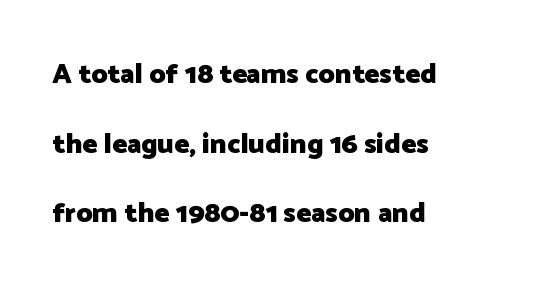
Q: Is the text bold? A: Yes.
Q: Is the text italic (slanted)? A: No, it is upright.
Q: Is the typeface a serif or a sans-serif typeface? A: Sans-serif.
Q: Is the text underlined? A: No.
Q: How is the paragraph aligned? A: Left-aligned.
Q: Is the spacing between letters normal or unusually wide? A: Normal.
Q: Is the spacing between lines tight, normal or loose? A: Loose.
Q: Width (condensed, normal, or wide)? A: Normal.
Q: Stroke contrast? A: Low.
Q: x-height? A: Medium.
Q: Monospaced? A: No.
